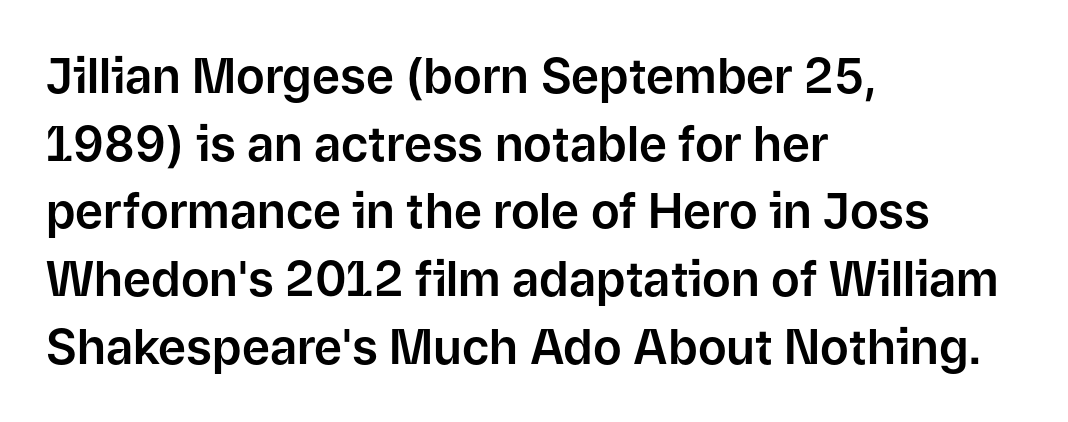
Q: Is the text italic (slanted)? A: No, it is upright.
Q: Is the typeface a serif or a sans-serif typeface? A: Sans-serif.
Q: Is the text underlined? A: No.
Q: How is the paragraph aligned? A: Left-aligned.
Q: Is the spacing between letters normal or unusually wide? A: Normal.
Q: Is the spacing between lines tight, normal or loose? A: Normal.
Q: Width (condensed, normal, or wide)? A: Normal.
Q: Stroke contrast? A: Low.
Q: x-height? A: Medium.
Q: Monospaced? A: No.
